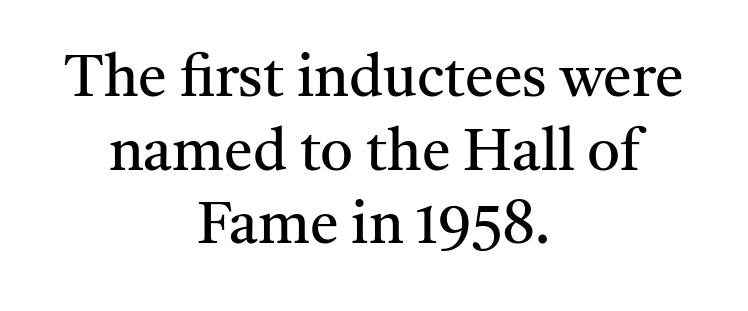
Q: Is the text bold? A: No.
Q: Is the text italic (slanted)? A: No, it is upright.
Q: Is the typeface a serif or a sans-serif typeface? A: Serif.
Q: Is the text underlined? A: No.
Q: How is the paragraph aligned? A: Centered.
Q: Is the spacing between letters normal or unusually wide? A: Normal.
Q: Is the spacing between lines tight, normal or loose? A: Normal.
Q: Width (condensed, normal, or wide)? A: Normal.
Q: Stroke contrast? A: Medium.
Q: x-height? A: Medium.
Q: Monospaced? A: No.
